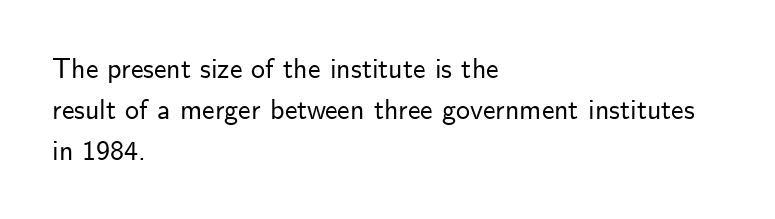
The image shows 28 px sans-serif type, upright; set left-aligned, normal line spacing (1.46x), normal letter spacing, not underlined; low stroke contrast and a small x-height.
